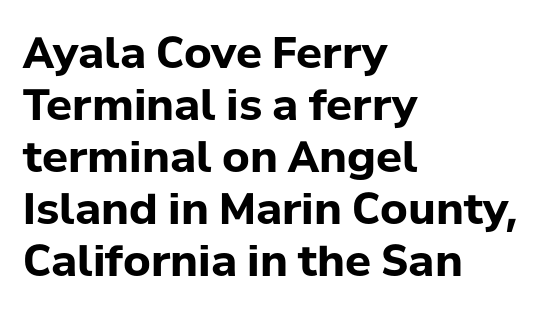
{"serif": "no", "italic": "no", "bold": "yes", "weight": "bold", "width": "normal", "stroke_contrast": "low", "x_height": "medium", "monospaced": "no", "underline": "no", "align": "left", "line_spacing_ratio": 1.21, "letter_spacing": "normal", "letter_spacing_em": 0.0, "glyph_px": 43}
